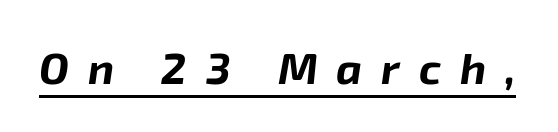
{"italic": "yes", "lean": "right", "slant_degrees": 8, "bold": "yes", "weight": "bold", "width": "normal", "stroke_contrast": "low", "x_height": "medium", "monospaced": "no", "underline": "yes", "letter_spacing": "wide", "letter_spacing_em": 0.43, "glyph_px": 44}
